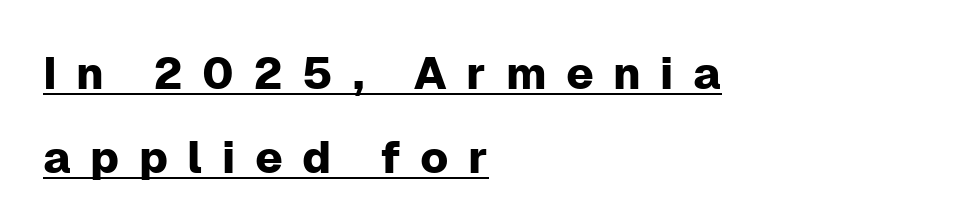
The image shows 45 px sans-serif type, upright; set left-aligned, line spacing 1.87x, unusually wide letter spacing (+0.43 em), underlined; low stroke contrast and a medium x-height.
